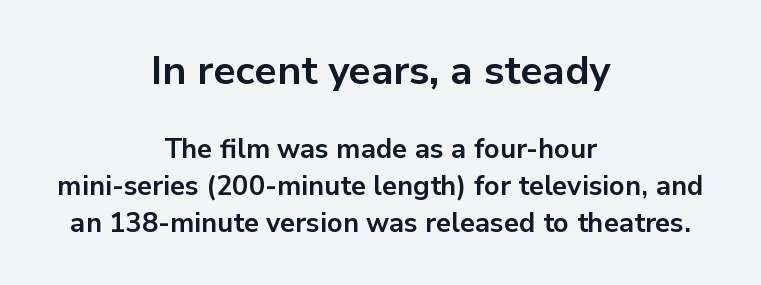
The image shows 40 px bold sans-serif type, upright; set centered, normal line spacing (1.37x), normal letter spacing, not underlined; the first (top) block is 1.48x larger; low stroke contrast and a medium x-height.
